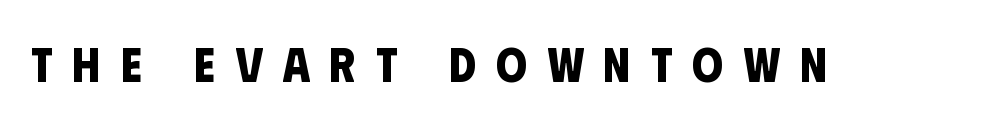
A clean baseline with only descenders dipping below it. Think of a printed novel: that variable character pitch is what you see here. The face used here is a sans, in the tradition of grotesques and geometrics. Compared with typical body copy, the letter spacing here is much looser.
